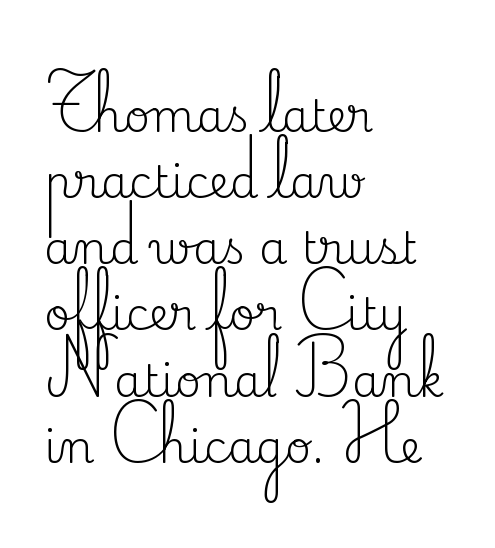
Serif or sans? Serif — the stroke terminals have little feet. Each row of text sits above clean, open space. Is this a fixed-width face? No — the glyphs have proportional, varying widths. No italicization has been applied; the sample stays upright. The compositor pushed each line to the left boundary.
